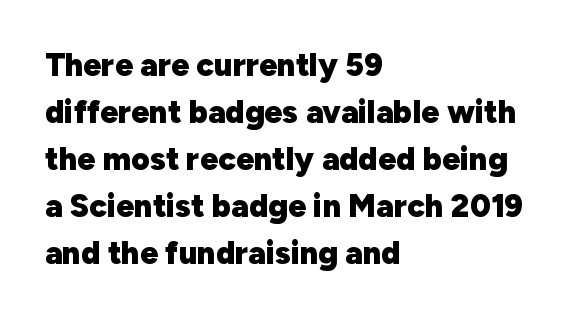
Q: Is the text bold? A: Yes.
Q: Is the text italic (slanted)? A: No, it is upright.
Q: Is the typeface a serif or a sans-serif typeface? A: Sans-serif.
Q: Is the text underlined? A: No.
Q: How is the paragraph aligned? A: Left-aligned.
Q: Is the spacing between letters normal or unusually wide? A: Normal.
Q: Is the spacing between lines tight, normal or loose? A: Normal.
Q: Width (condensed, normal, or wide)? A: Normal.
Q: Stroke contrast? A: Low.
Q: x-height? A: Medium.
Q: Monospaced? A: No.
